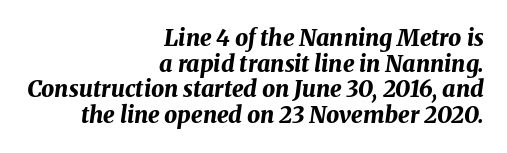
{"italic": "yes", "lean": "right", "slant_degrees": 8, "bold": "yes", "underline": "no", "align": "right", "line_spacing": "tight", "line_spacing_ratio": 1.11, "letter_spacing": "normal", "letter_spacing_em": 0.0, "glyph_px": 23}
